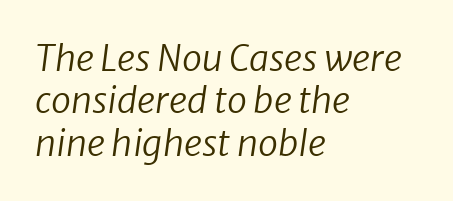
The image shows 36 px regular-weight type, italic (leaning right); set left-aligned, line spacing 1.18x, normal letter spacing, not underlined; low stroke contrast and a medium x-height.
